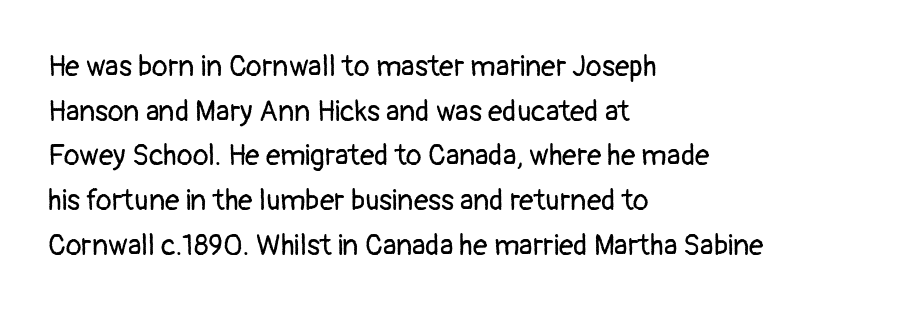
{"serif": "no", "italic": "no", "bold": "no", "weight": "regular", "width": "normal", "stroke_contrast": "low", "x_height": "medium", "monospaced": "no", "underline": "no", "align": "left", "line_spacing": "normal", "line_spacing_ratio": 1.54, "letter_spacing": "normal", "letter_spacing_em": 0.0, "glyph_px": 29}
